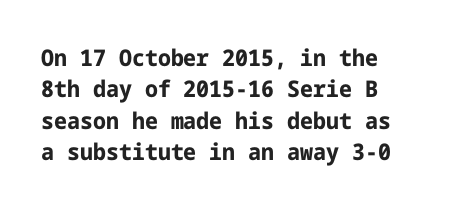
A clean baseline with only descenders dipping below it. Regular leading. Heavy-handed strokes throughout: this text is bold. The specimen reads as upright at a glance. Words appear dense and cohesive because spacing is normal.
